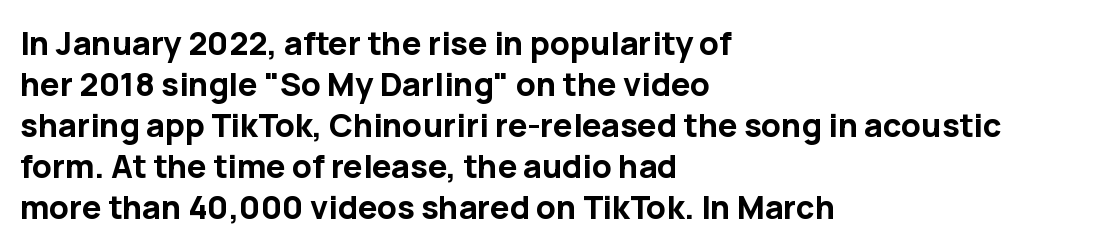
{"serif": "no", "italic": "no", "bold": "yes", "weight": "bold", "width": "normal", "stroke_contrast": "low", "x_height": "medium", "monospaced": "no", "underline": "no", "align": "left", "line_spacing": "normal", "line_spacing_ratio": 1.28, "letter_spacing": "normal", "letter_spacing_em": 0.0, "glyph_px": 32}
